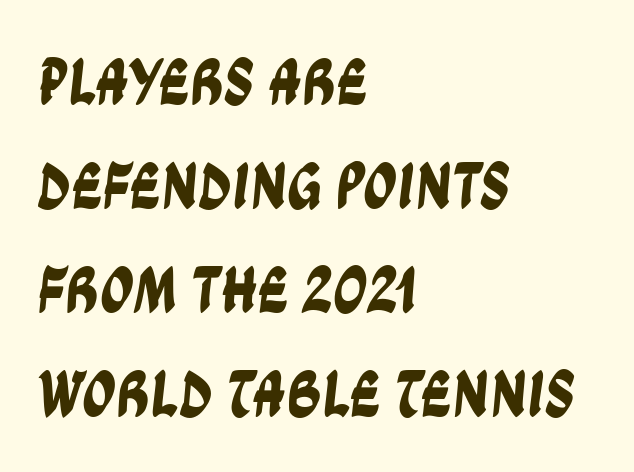
The image shows 67 px condensed sans-serif type; set left-aligned, normal line spacing (1.55x), normal letter spacing, not underlined; low stroke contrast and a large x-height.
